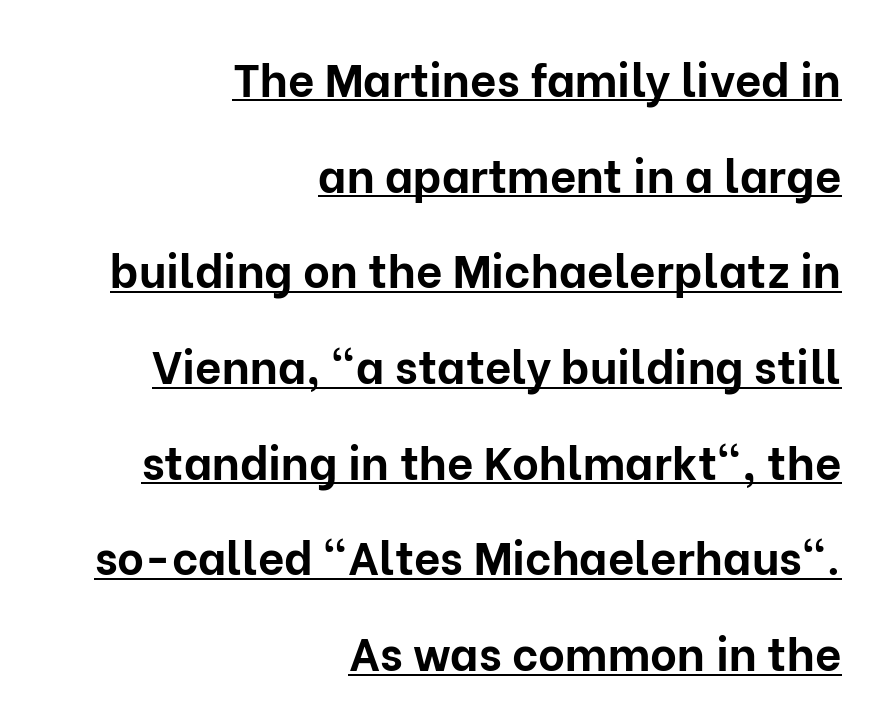
{"serif": "no", "italic": "no", "bold": "yes", "weight": "bold", "width": "normal", "stroke_contrast": "low", "x_height": "medium", "monospaced": "no", "underline": "yes", "align": "right", "line_spacing": "loose", "line_spacing_ratio": 2.08, "letter_spacing": "normal", "letter_spacing_em": 0.0, "glyph_px": 46}
